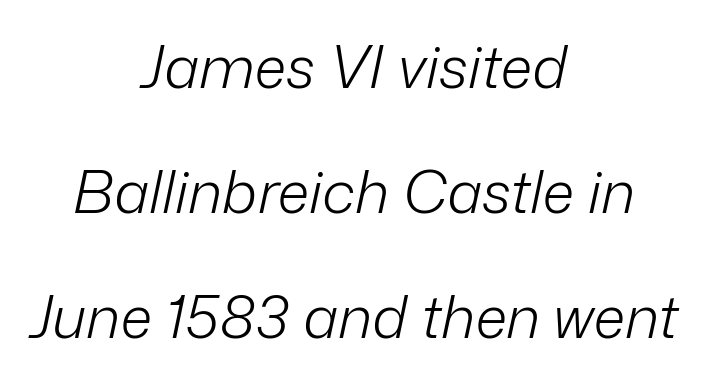
{"italic": "yes", "lean": "right", "slant_degrees": 12, "bold": "no", "weight": "light", "width": "normal", "stroke_contrast": "low", "x_height": "medium", "monospaced": "no", "underline": "no", "align": "center", "line_spacing": "loose", "line_spacing_ratio": 2.12, "letter_spacing": "normal", "letter_spacing_em": 0.0, "glyph_px": 59}
